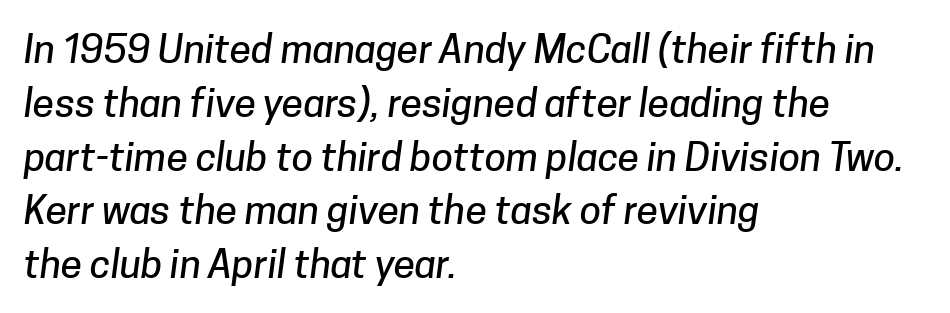
Examine the stroke ends and you'll find no serifs. The strip under each line holds only bare page. The type is set solid horizontally, with unmodified tracking. Leftover space on each line is placed entirely after the last word.
